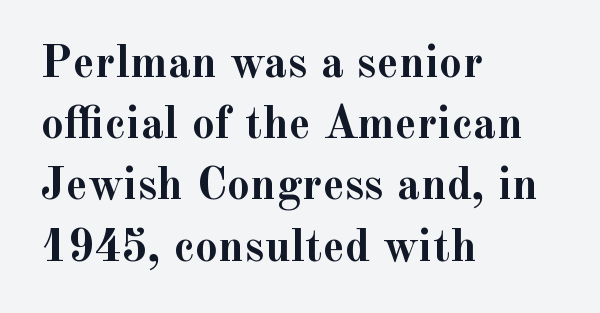
The image shows 46 px semibold serif type, upright; set left-aligned, normal line spacing (1.33x), normal letter spacing, not underlined; a small x-height.
